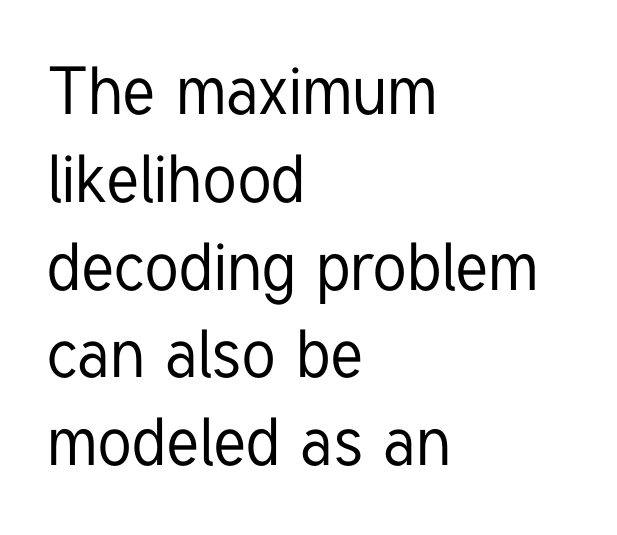
The image shows 67 px condensed sans-serif type, upright; set left-aligned, normal line spacing (1.31x), normal letter spacing, not underlined; low stroke contrast and a medium x-height.
